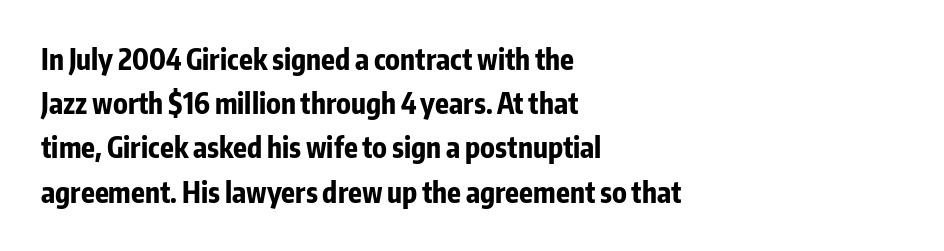
Any mark beneath the type? The region is blank. Proportional: the letters do not fall into vertical columns. Rows of type keep a routine distance in the vertical direction. Glyph-to-glyph distance matches everyday printed text. Heavy-handed strokes throughout: this text is bold. Every stem runs plumb, perpendicular to the baseline.
